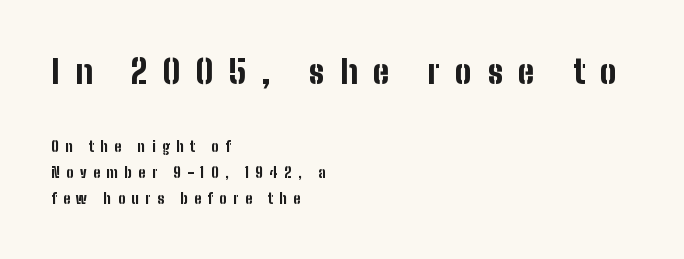
The area under the type is left untouched. Check where the strokes stop: nothing finishes them off — pure sans. The font's upright variant was chosen for this text. Caption: upper text group enlarged, lower text group reduced. Here the designer chose a conventional face with non-uniform glyph widths.
